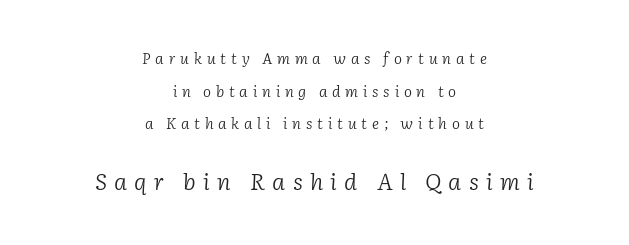
The image shows 23 px text type, italic (leaning right); set centered, loose line spacing (2.17x), unusually wide letter spacing (+0.32 em), not underlined; the second (bottom) block is 1.53x larger.
